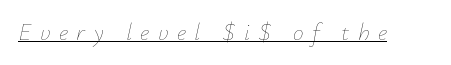
The image shows 24 px text type, italic (leaning right); set unusually wide letter spacing (+0.35 em), underlined.
